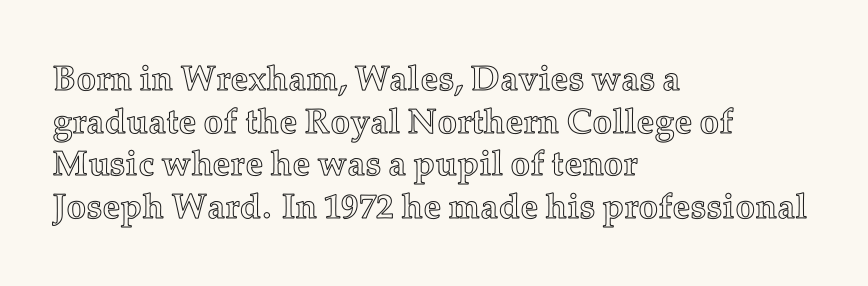
{"italic": "no", "width": "normal", "x_height": "medium", "monospaced": "no", "underline": "no", "align": "left", "line_spacing_ratio": 1.22, "letter_spacing": "normal", "letter_spacing_em": 0.0, "glyph_px": 35}
